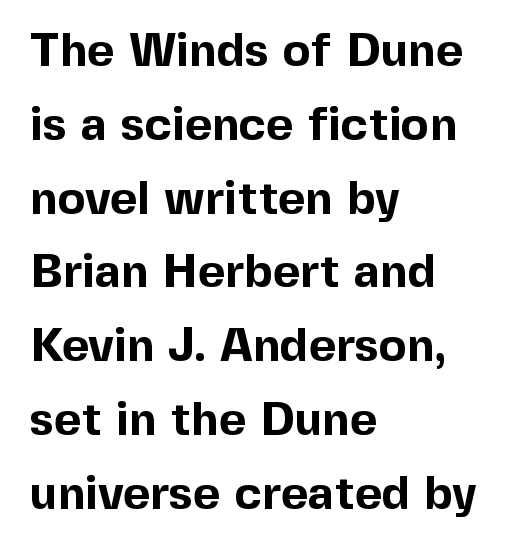
Q: Is the text bold? A: Yes.
Q: Is the text italic (slanted)? A: No, it is upright.
Q: Is the typeface a serif or a sans-serif typeface? A: Sans-serif.
Q: Is the text underlined? A: No.
Q: How is the paragraph aligned? A: Left-aligned.
Q: Is the spacing between letters normal or unusually wide? A: Normal.
Q: Is the spacing between lines tight, normal or loose? A: Normal.
Q: Width (condensed, normal, or wide)? A: Normal.
Q: x-height? A: Medium.
Q: Monospaced? A: No.
